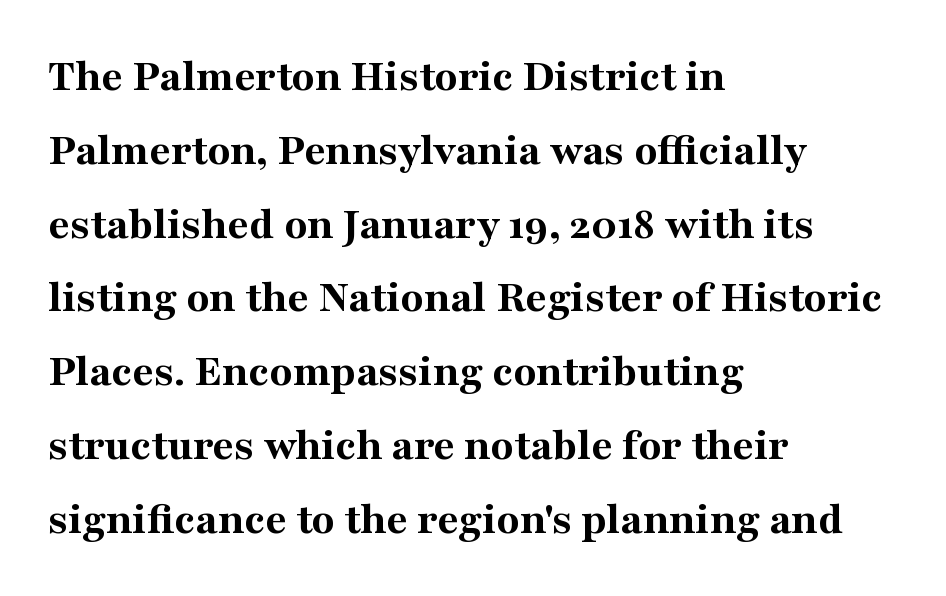
{"serif": "yes", "italic": "no", "bold": "yes", "weight": "bold", "width": "normal", "stroke_contrast": "medium", "x_height": "medium", "monospaced": "no", "underline": "no", "align": "left", "line_spacing": "normal", "line_spacing_ratio": 1.57, "letter_spacing": "normal", "letter_spacing_em": 0.0, "glyph_px": 47}
